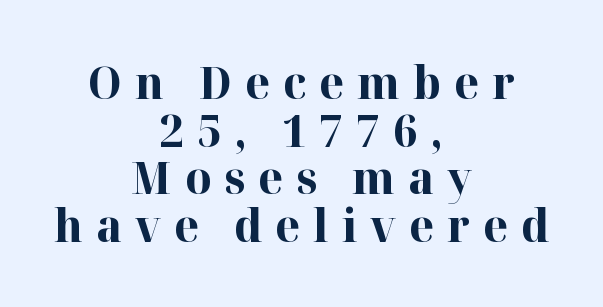
The image shows 45 px bold serif type, upright; set centered, tight line spacing (1.06x), unusually wide letter spacing (+0.29 em), not underlined; high stroke contrast and a medium x-height.
